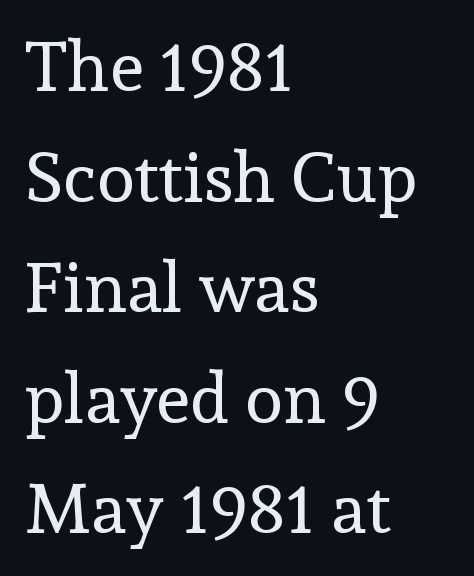
The lines are quadded left. Little horizontal feet cap the strokes, marking this as serif type. You could not count columns in this text — the font is proportionally spaced. Whoever set this chose a conventional vertical rhythm. These lines keep a tight, regular rhythm from letter to letter. Ink coverage per letter is moderate at most.
